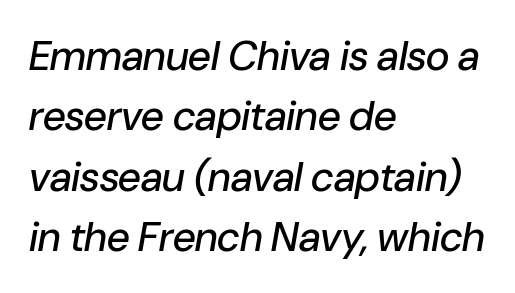
{"italic": "yes", "lean": "right", "slant_degrees": 10, "width": "normal", "stroke_contrast": "low", "x_height": "medium", "monospaced": "no", "underline": "no", "align": "left", "line_spacing": "normal", "line_spacing_ratio": 1.47, "letter_spacing": "normal", "letter_spacing_em": 0.0, "glyph_px": 41}
